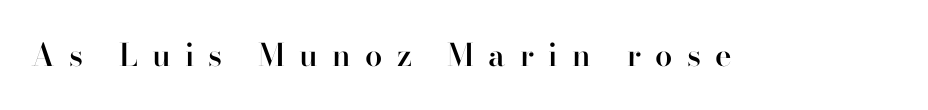
{"serif": "yes", "italic": "no", "bold": "semi", "weight": "semibold", "width": "normal", "stroke_contrast": "high", "x_height": "small", "monospaced": "no", "underline": "no", "letter_spacing": "wide", "letter_spacing_em": 0.46, "glyph_px": 31}
